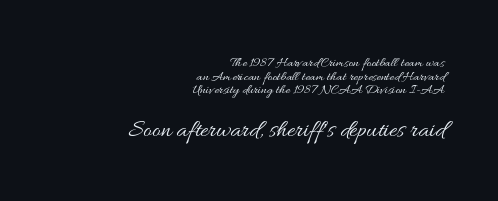
{"bold": "no", "underline": "no", "align": "right", "line_spacing": "tight", "line_spacing_ratio": 0.97, "letter_spacing": "normal", "letter_spacing_em": 0.0, "larger_block": "second", "size_ratio": 1.79, "glyph_px": 25}
